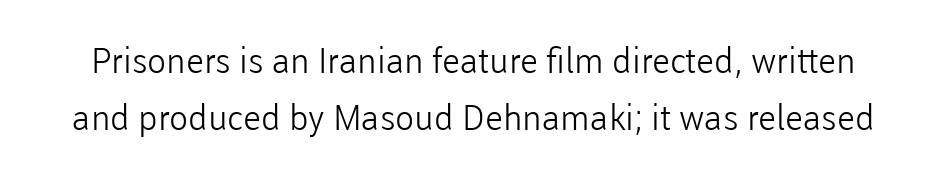
What stands out about the letter spacing? Nothing — it is the standard amount. This sample uses an upright cut, with every glyph sitting square on the baseline. Is the stroke heavy? The answer is a plain regular-or-lighter. Reading down the column, the eye jumps a familiar distance to each next line. Letters rest on an invisible, unmarked baseline. This sample has the flowing, uneven cadence of proportional lettering.
